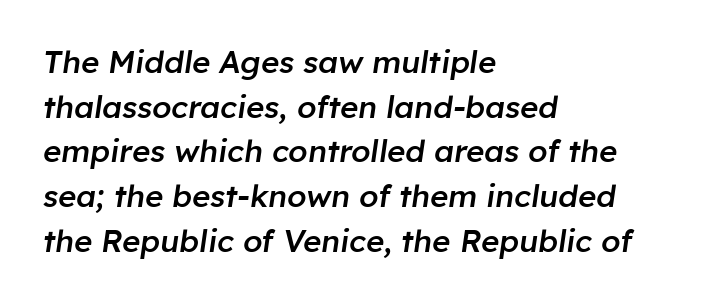
Looking at the ascenders, they clearly lean. Beneath every word, the page is bare. Inter-character spacing is left at the font's built-in metrics. Proportional: the letters do not fall into vertical columns. Regular leading. As a designer I'd log this as weight 600, semibold.
